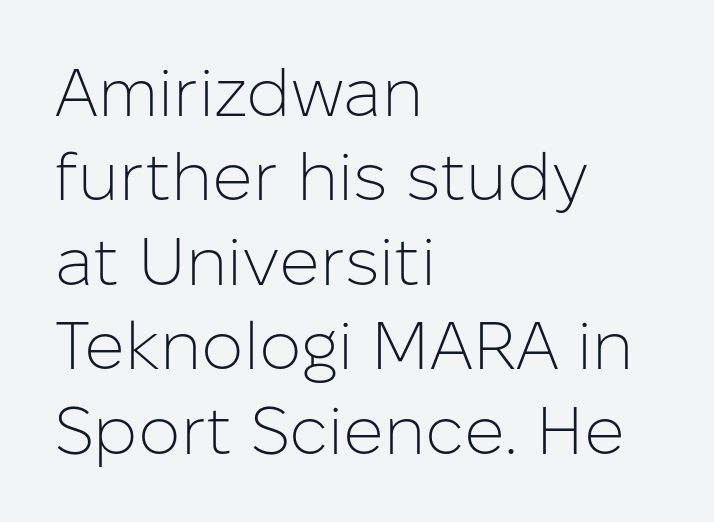
The image shows 67 px light sans-serif type, upright; set left-aligned, normal line spacing (1.26x), normal letter spacing, not underlined; low stroke contrast and a medium x-height.
